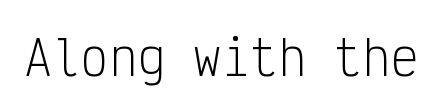
Type style note: lacks serifs. Posture: straight, roman, zero tilt. Each letter, wide or thin by design, is forced into the same width here. This sample uses plain, unmodified letter spacing.
